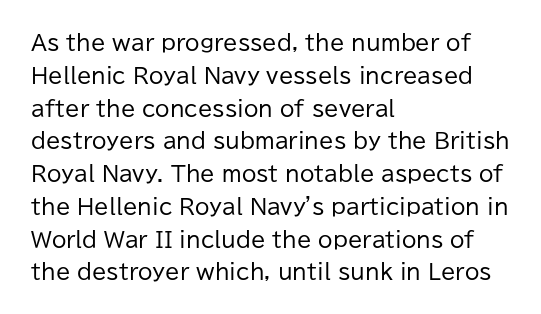
{"italic": "no", "bold": "no", "underline": "no", "align": "left", "line_spacing": "normal", "line_spacing_ratio": 1.56, "letter_spacing": "normal", "letter_spacing_em": 0.0, "glyph_px": 21}
